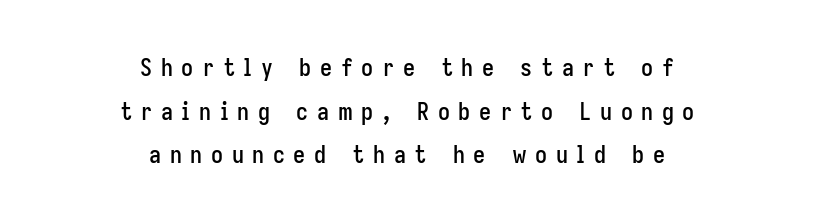
No word sits above an underline. Is the letter spacing exaggerated? Yes — the characters are pushed far apart. You can tell it's not italic because the verticals are truly vertical. The whitespace from short lines is split evenly between both sides.
